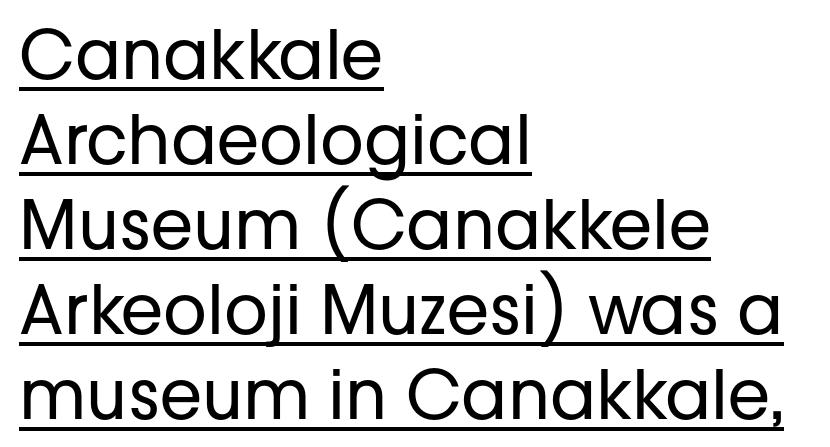
The strokes are not fattened; the text isn't bold. The rag falls on the right side of this text block. The space between consecutive lines is moderate. A typesetter would mark this as roman, not italic. This sample uses plain, unmodified letter spacing.
